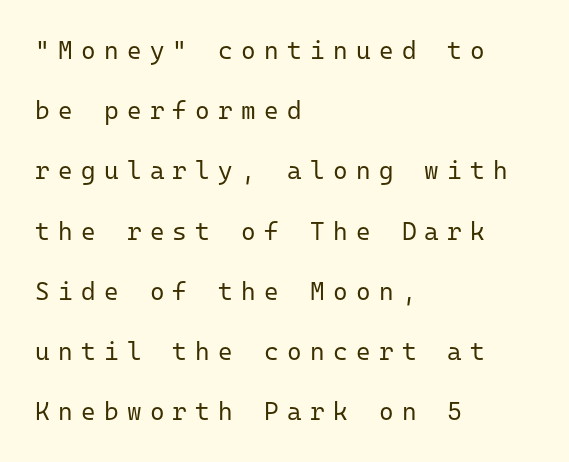
{"italic": "no", "bold": "no", "underline": "no", "align": "left", "line_spacing": "loose", "line_spacing_ratio": 2.41, "letter_spacing": "wide", "letter_spacing_em": 0.33, "glyph_px": 25}
